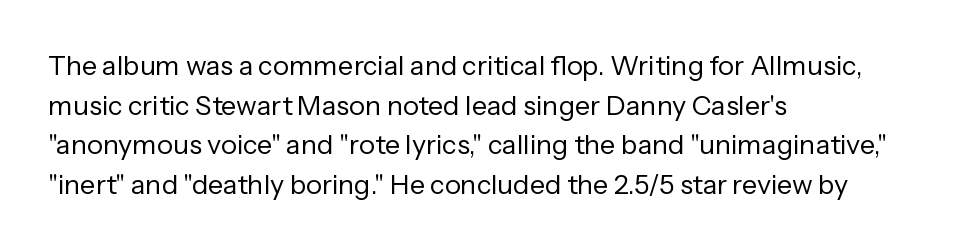
Q: Is the text bold? A: No.
Q: Is the text italic (slanted)? A: No, it is upright.
Q: Is the text underlined? A: No.
Q: How is the paragraph aligned? A: Left-aligned.
Q: Is the spacing between letters normal or unusually wide? A: Normal.
Q: Is the spacing between lines tight, normal or loose? A: Normal.
